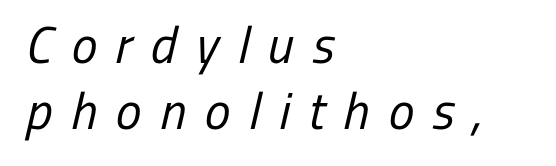
The face used here is proportionally spaced, like ordinary book or web type. The text was rendered using a sans face with plain stroke endings. Is the type heavy? It reads as light-to-regular instead. The string is rendered with underlining switched off.
